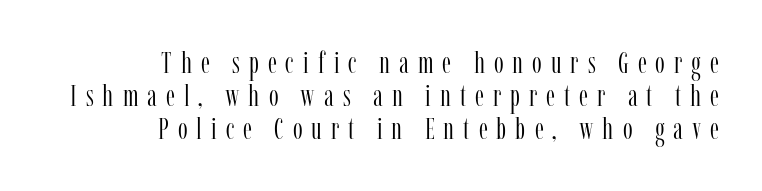
Horizontal alignment here is rightward, an uncommon choice for prose. Is the type heavy? It reads as light-to-regular instead. A typesetter would label this face a serif. The letterforms stand isolated, each surrounded by extra space. Note the varied advance widths — an 'i' is clearly narrower than an 'm'.
